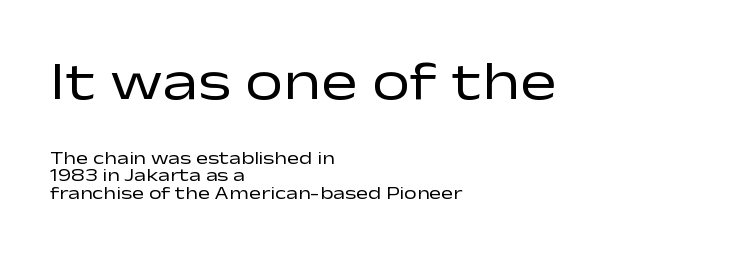
The image shows 54 px regular-weight, wide sans-serif type, upright; set left-aligned, tight line spacing (0.99x), normal letter spacing, not underlined; the first (top) block is 3.0x larger; low stroke contrast and a medium x-height.
